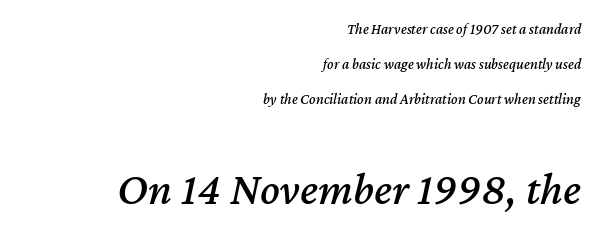
{"italic": "yes", "lean": "right", "slant_degrees": 12, "width": "normal", "stroke_contrast": "medium", "x_height": "medium", "monospaced": "no", "underline": "no", "align": "right", "line_spacing": "loose", "line_spacing_ratio": 2.33, "letter_spacing": "normal", "letter_spacing_em": 0.0, "larger_block": "second", "size_ratio": 3.07, "glyph_px": 46}
